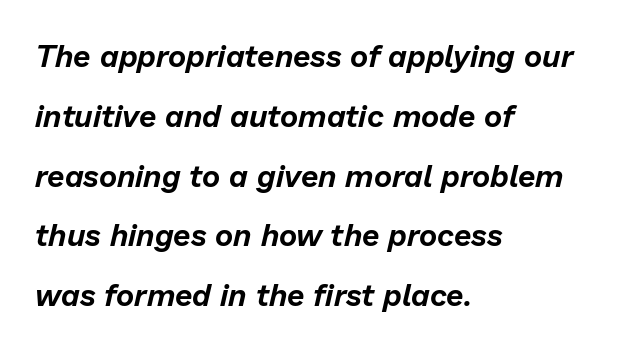
{"italic": "yes", "lean": "right", "slant_degrees": 13, "width": "normal", "stroke_contrast": "low", "x_height": "medium", "monospaced": "no", "underline": "no", "align": "left", "line_spacing": "loose", "line_spacing_ratio": 1.93, "letter_spacing": "normal", "letter_spacing_em": 0.0, "glyph_px": 31}
